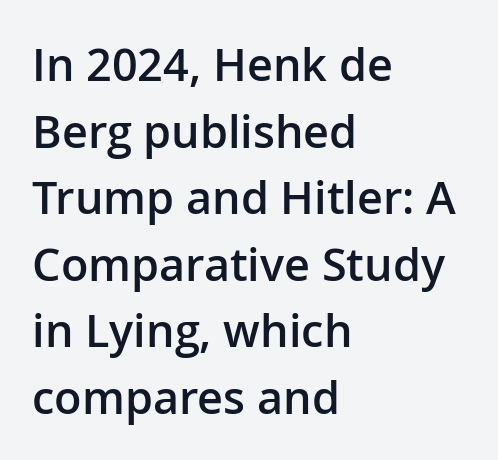
The image shows 45 px semibold sans-serif type, upright; set left-aligned, normal line spacing (1.48x), normal letter spacing, not underlined; low stroke contrast and a medium x-height.
